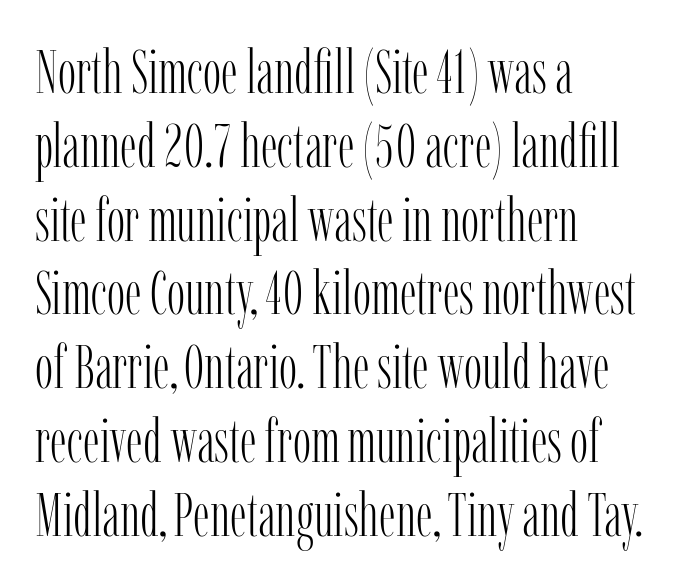
The space beneath each line is pristine and unruled. Is the letter spacing exaggerated? No — it looks like the ordinary default. Think standard paragraph weight, or any step lighter than that. This rendering uses left alignment, leaving the right contour irregular. This is the regular roman posture of the typeface. The letters advance in unequal steps, a hallmark of proportional type.
